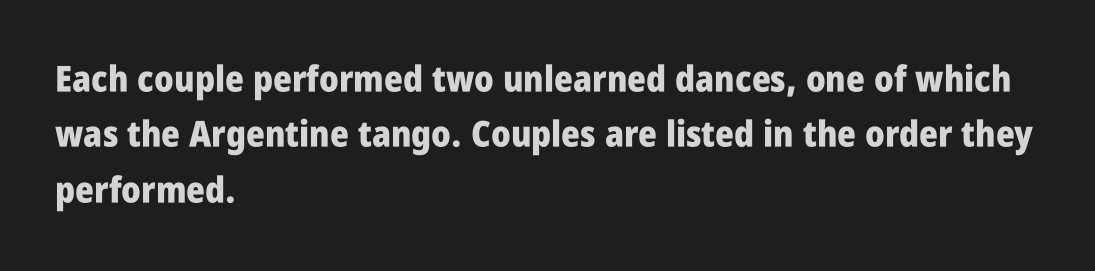
The image shows 36 px heavy, condensed sans-serif type, upright; set left-aligned, normal line spacing (1.54x), normal letter spacing, not underlined; low stroke contrast and a large x-height.
